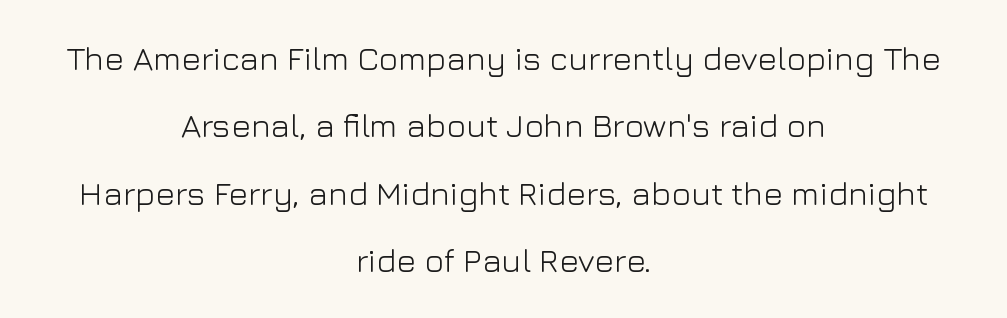
The image shows 33 px light sans-serif type, upright; set centered, loose line spacing (2.04x), normal letter spacing, not underlined; low stroke contrast and a medium x-height.
